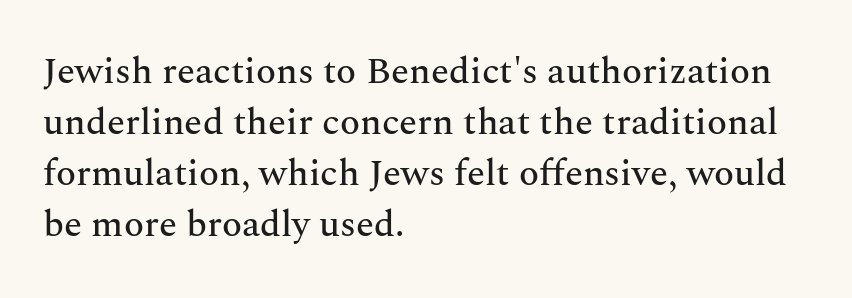
{"serif": "yes", "italic": "no", "width": "normal", "stroke_contrast": "medium", "x_height": "medium", "monospaced": "no", "underline": "no", "align": "left", "line_spacing": "normal", "line_spacing_ratio": 1.38, "letter_spacing": "normal", "letter_spacing_em": 0.0, "glyph_px": 37}
